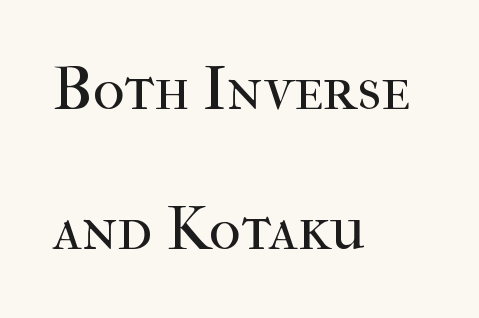
The type family on display is of the serif kind. Underline: absent. Layout note: lines flush left. This sample has the flowing, uneven cadence of proportional lettering. No letter is thick-stroked: the sample isn't bold.
